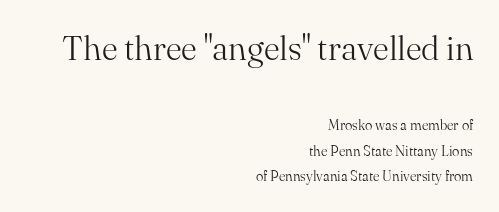
The image shows 34 px light serif type, upright; set right-aligned, line spacing 1.84x, normal letter spacing, not underlined; the first (top) block is 2.43x larger; medium stroke contrast and a small x-height.
